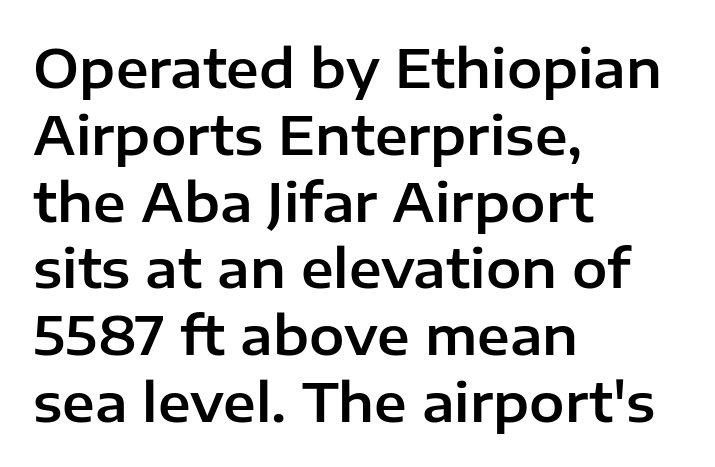
{"serif": "no", "italic": "no", "width": "normal", "stroke_contrast": "low", "x_height": "medium", "monospaced": "no", "underline": "no", "align": "left", "line_spacing": "normal", "line_spacing_ratio": 1.26, "letter_spacing": "normal", "letter_spacing_em": 0.0, "glyph_px": 53}
